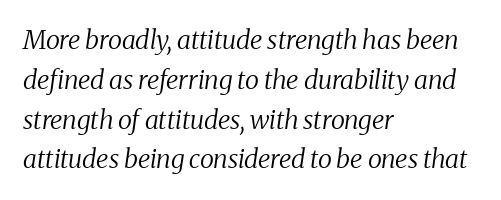
{"italic": "yes", "lean": "right", "slant_degrees": 8, "bold": "no", "underline": "no", "align": "left", "line_spacing": "normal", "line_spacing_ratio": 1.53, "letter_spacing": "normal", "letter_spacing_em": 0.0, "glyph_px": 26}
